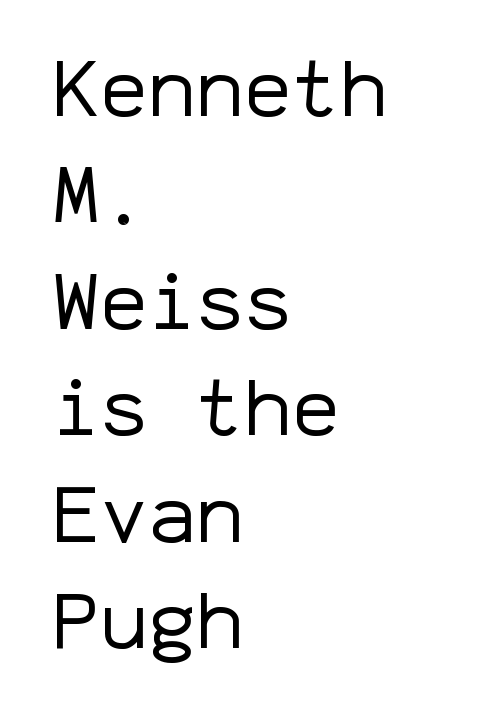
The image shows 80 px regular-weight sans-serif type, upright, monospaced; set left-aligned, normal line spacing (1.33x), normal letter spacing, not underlined; low stroke contrast and a medium x-height.
